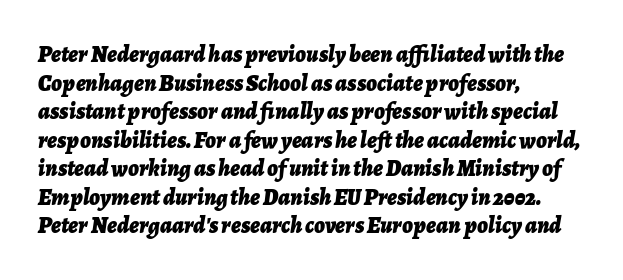
{"italic": "yes", "lean": "right", "slant_degrees": 7, "bold": "yes", "underline": "no", "align": "left", "line_spacing_ratio": 1.24, "letter_spacing": "normal", "letter_spacing_em": 0.0, "glyph_px": 23}
